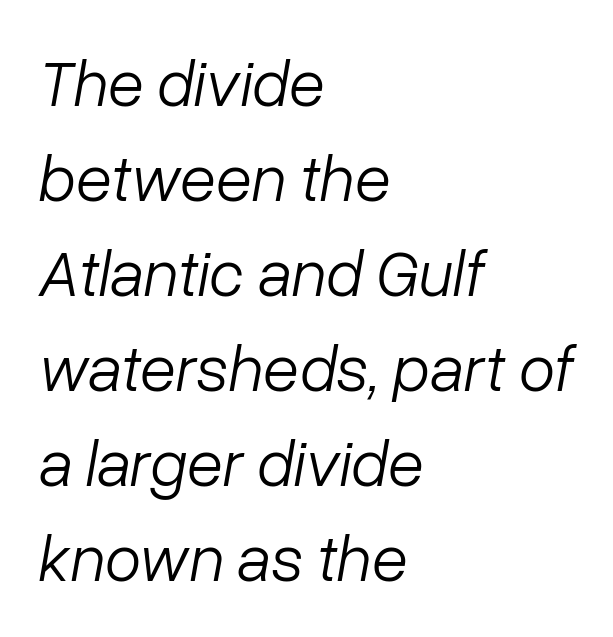
{"italic": "yes", "lean": "right", "slant_degrees": 10, "bold": "no", "weight": "light", "width": "normal", "stroke_contrast": "low", "x_height": "medium", "monospaced": "no", "underline": "no", "align": "left", "line_spacing": "normal", "line_spacing_ratio": 1.44, "letter_spacing": "normal", "letter_spacing_em": 0.0, "glyph_px": 66}
